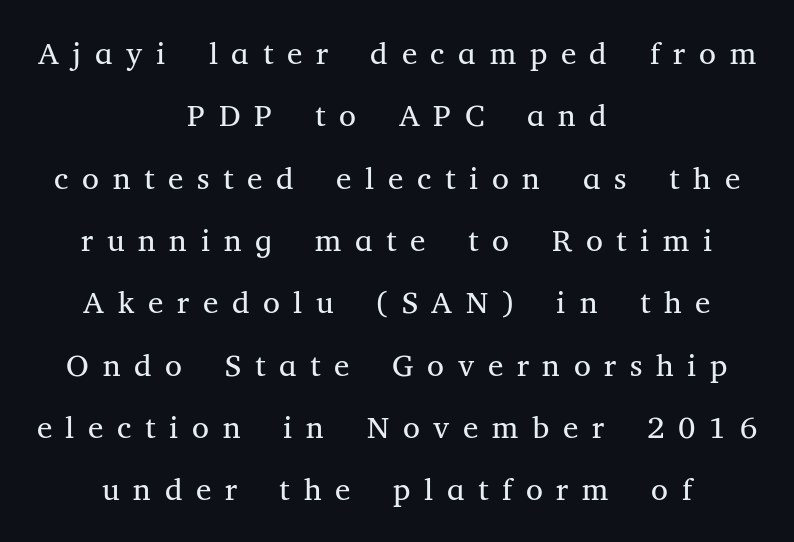
This sample has the flowing, uneven cadence of proportional lettering. Just letters on the line, the space beneath them empty. In CSS terms this would be text-align: center. Observe the wide spacing: letters keep a clear distance from each other. Posture: vertical. Letters have the restrained weight of plain body copy at most.
